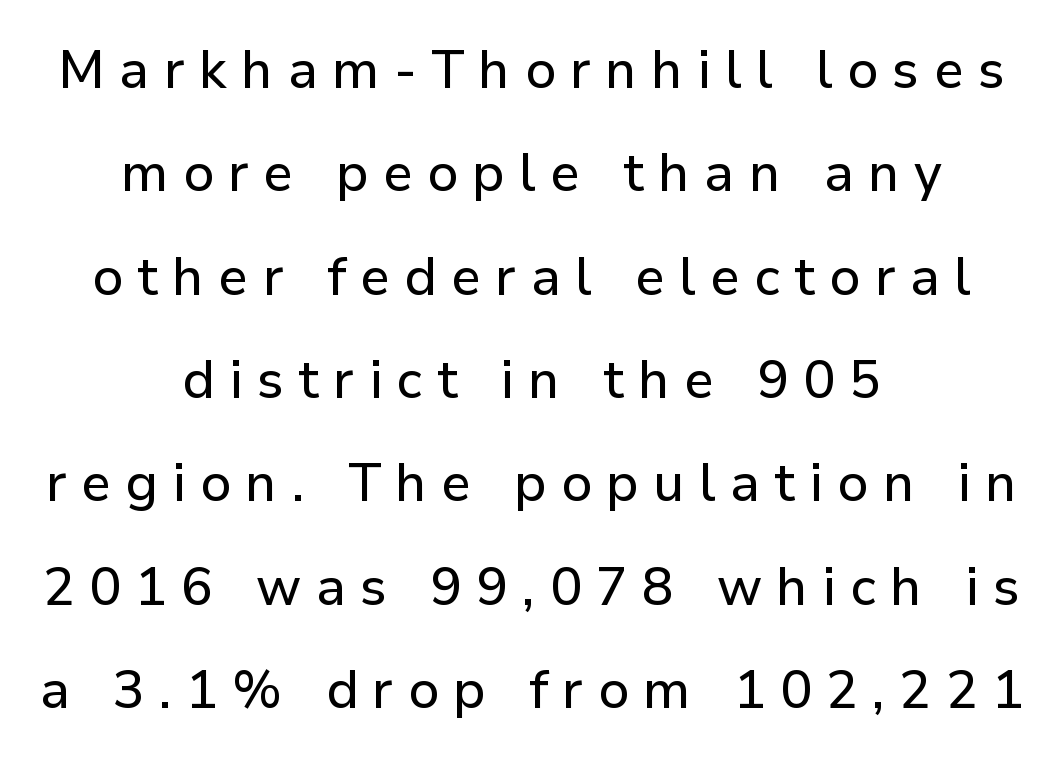
Q: Is the text italic (slanted)? A: No, it is upright.
Q: Is the typeface a serif or a sans-serif typeface? A: Sans-serif.
Q: Is the text underlined? A: No.
Q: How is the paragraph aligned? A: Centered.
Q: Is the spacing between letters normal or unusually wide? A: Unusually wide.
Q: Is the spacing between lines tight, normal or loose? A: Loose.
Q: Width (condensed, normal, or wide)? A: Normal.
Q: Stroke contrast? A: Low.
Q: x-height? A: Medium.
Q: Monospaced? A: No.
